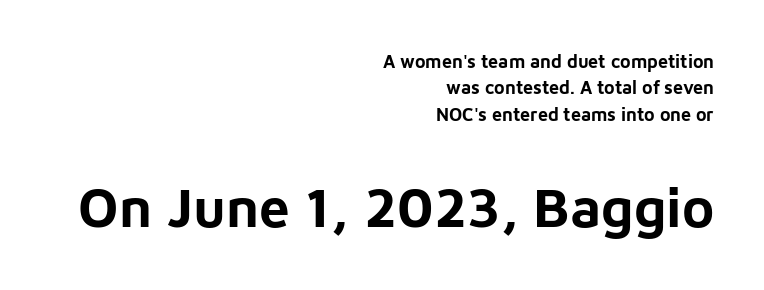
{"serif": "no", "italic": "no", "bold": "yes", "weight": "bold", "width": "normal", "stroke_contrast": "low", "x_height": "medium", "monospaced": "no", "underline": "no", "align": "right", "line_spacing": "normal", "line_spacing_ratio": 1.47, "letter_spacing": "normal", "letter_spacing_em": 0.0, "larger_block": "second", "size_ratio": 3.06, "glyph_px": 55}
